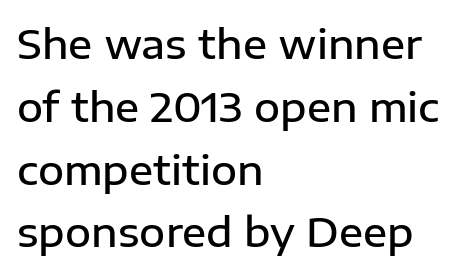
Q: Is the text bold? A: Semi-bold.
Q: Is the text italic (slanted)? A: No, it is upright.
Q: Is the typeface a serif or a sans-serif typeface? A: Sans-serif.
Q: Is the text underlined? A: No.
Q: How is the paragraph aligned? A: Left-aligned.
Q: Is the spacing between letters normal or unusually wide? A: Normal.
Q: Is the spacing between lines tight, normal or loose? A: Normal.
Q: Width (condensed, normal, or wide)? A: Normal.
Q: Stroke contrast? A: Low.
Q: x-height? A: Medium.
Q: Monospaced? A: No.
